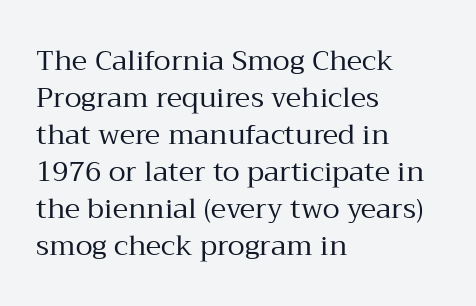
{"serif": "yes", "italic": "no", "bold": "no", "weight": "regular", "width": "normal", "stroke_contrast": "medium", "x_height": "medium", "monospaced": "no", "underline": "no", "align": "left", "line_spacing": "normal", "line_spacing_ratio": 1.32, "letter_spacing": "normal", "letter_spacing_em": 0.0, "glyph_px": 28}
